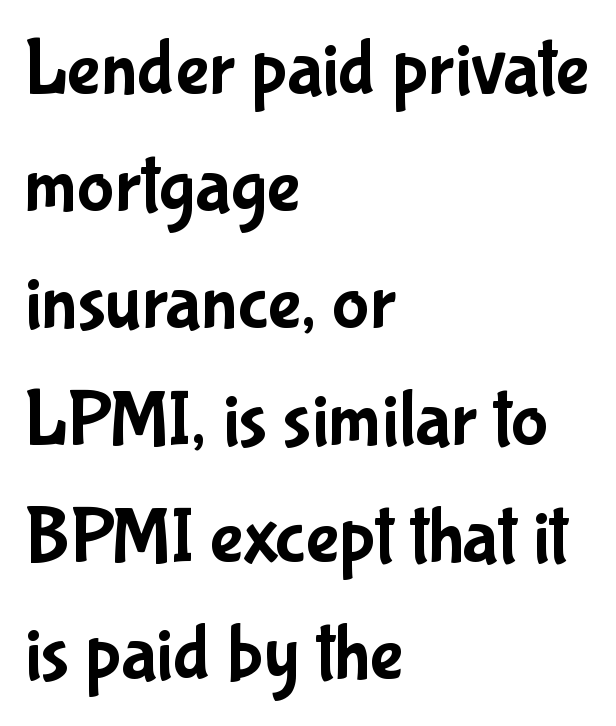
The paragraph shown leans on its left margin. What's the leading like? Ordinary, nothing unusual. The glyphs in this specimen are sans serif. The face used here is rendered with its standard letterfit. Has an underline been added? It has not. Ordinary non-slanted type is in use.
